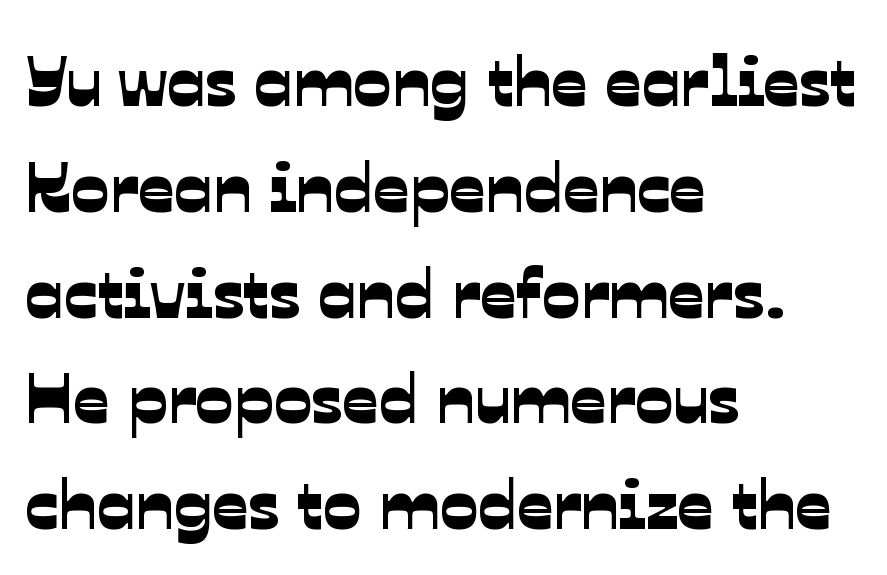
Q: Is the typeface a serif or a sans-serif typeface? A: Sans-serif.
Q: Is the text underlined? A: No.
Q: How is the paragraph aligned? A: Left-aligned.
Q: Is the spacing between letters normal or unusually wide? A: Normal.
Q: Is the spacing between lines tight, normal or loose? A: Normal.
Q: Width (condensed, normal, or wide)? A: Normal.
Q: Stroke contrast? A: Low.
Q: x-height? A: Medium.
Q: Monospaced? A: No.
